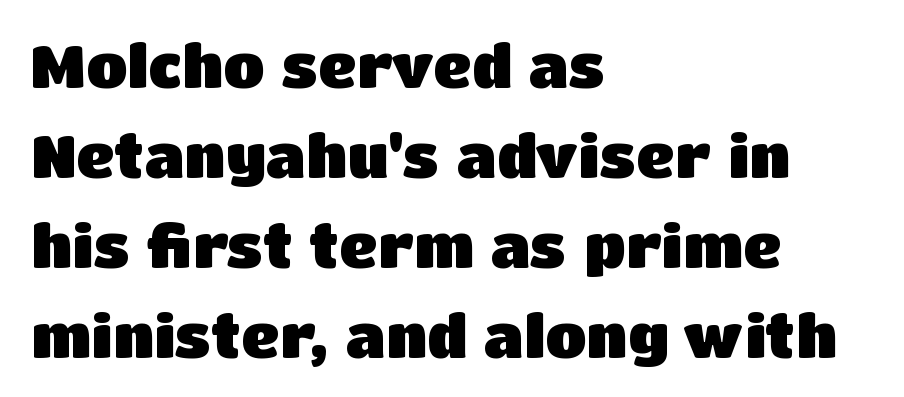
The letters carry no serifs — their stems end cleanly without finishing strokes. Here the designer chose a conventional face with non-uniform glyph widths. Interline gaps are of average width in this sample. Characters remain perfectly vertical along every line.
